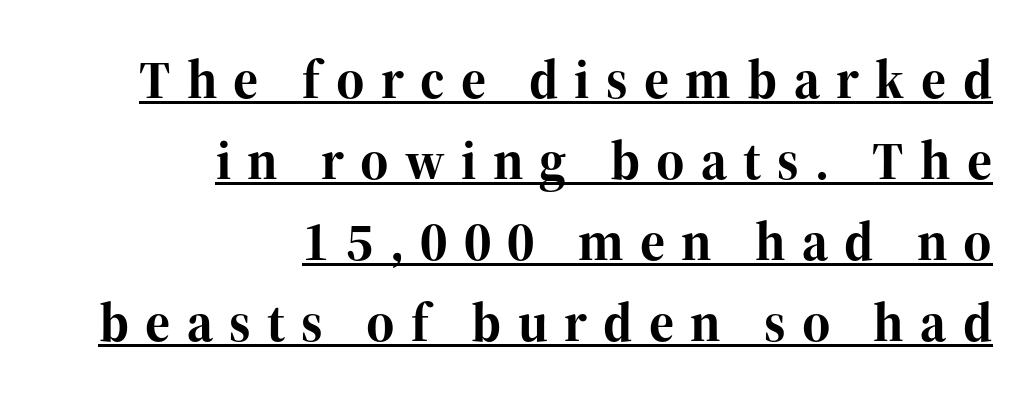
{"serif": "yes", "italic": "no", "bold": "yes", "weight": "bold", "width": "normal", "stroke_contrast": "high", "x_height": "medium", "monospaced": "no", "underline": "yes", "align": "right", "line_spacing": "normal", "line_spacing_ratio": 1.5, "letter_spacing": "wide", "letter_spacing_em": 0.3, "glyph_px": 54}
